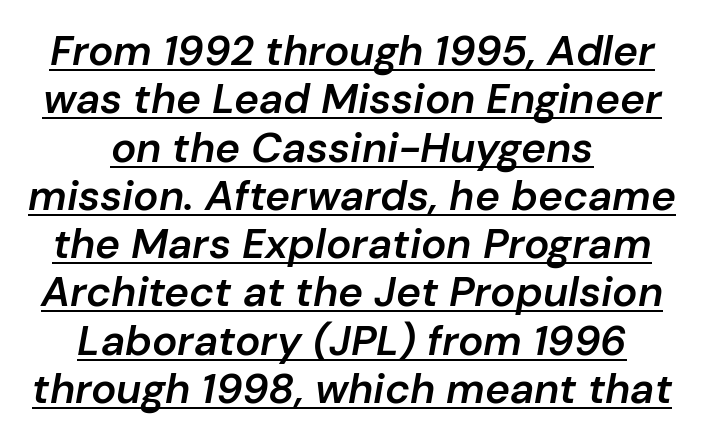
Bold? Not quite — semibold, heavier than regular but stopping short. Does a line run under the words? Yes, clearly. The letters advance in unequal steps, a hallmark of proportional type. How are the letters spaced? Ordinarily, with no added tracking. Rendered with sloped, italic letterforms. The rendering positions every line midway between the sides.
